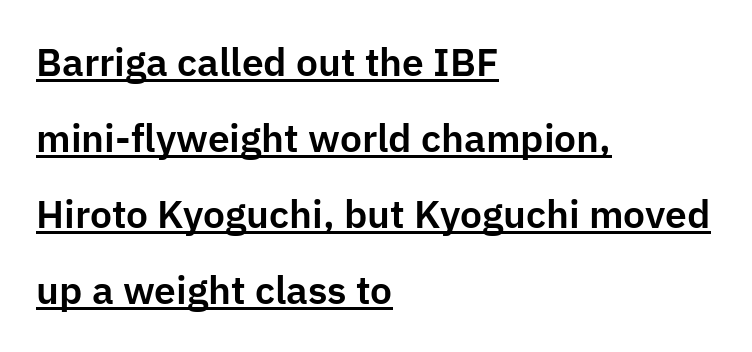
The image shows 39 px sans-serif type, upright; set left-aligned, loose line spacing (1.95x), normal letter spacing, underlined; low stroke contrast and a medium x-height.
